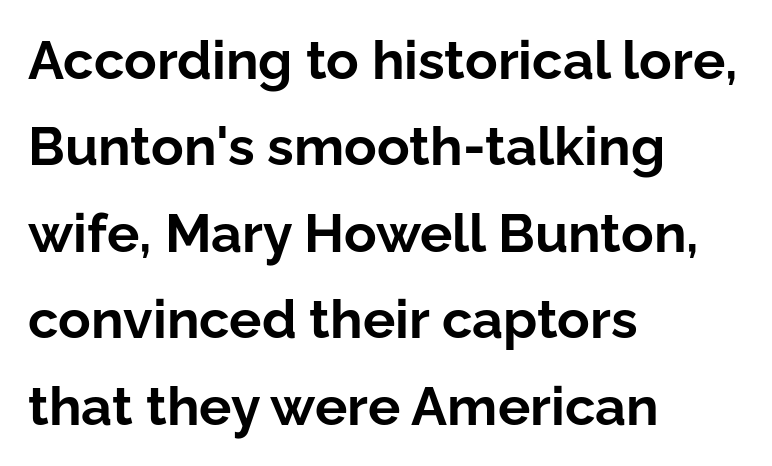
Observe the ordinary spacing: letters are neighbours, not strangers. Strong, thick strokes mark this as bold type. The lettering holds an erect, upright posture throughout. You can tell from the bare stems that sans-serif type was used. Varying glyph widths throughout — classic text-font behaviour.
